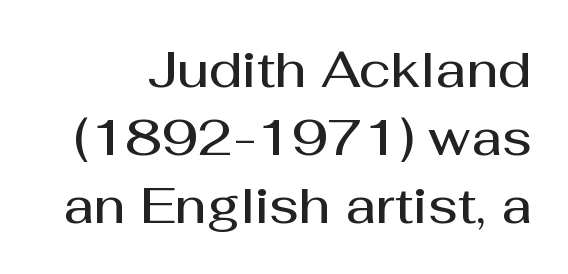
The image shows 50 px semibold sans-serif type, upright; set normal line spacing (1.36x), normal letter spacing, not underlined; medium stroke contrast and a medium x-height.
